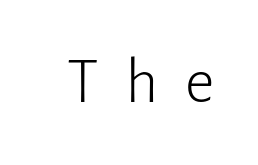
There is plenty of visible air inserted between adjacent glyphs. If you drew a line through each stem, it would be perfectly vertical. The typeface has the unassuming heft of standard copy or less. Unlike a traditional serif, this face leaves its strokes unadorned. Beneath every word, the page is bare. Note the varied advance widths — an 'i' is clearly narrower than an 'm'.
